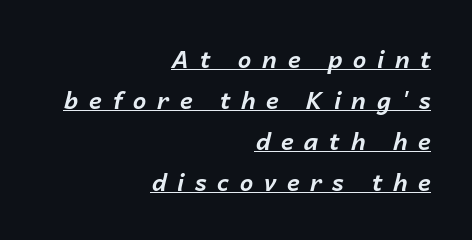
How heavy is the stroke? Heavy — this is a bold. Short note: letters widely spaced. Underline: present. Posture: slanted. These lines stack with their right ends in a neat column.
